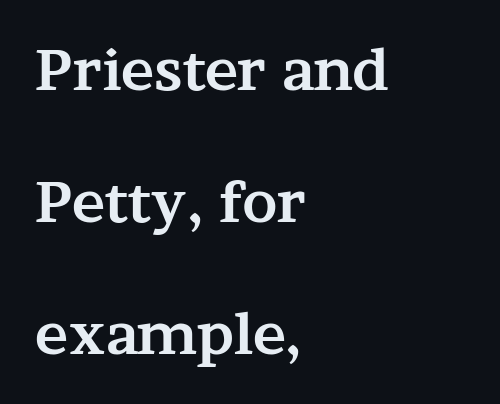
Heft: maximum for text — a bold. Ascenders rise straight up at ninety degrees. The compositor pushed each line to the left boundary. Baseline-to-baseline distance is far greater than the letter height. Underlining? Definitely not there.
